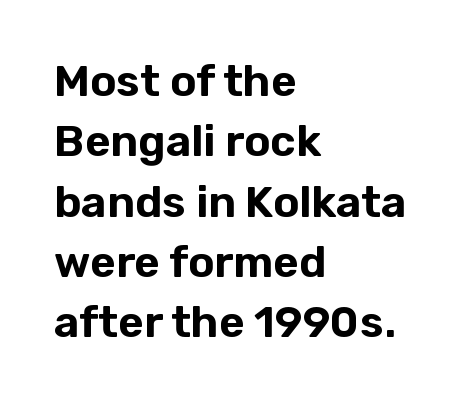
{"serif": "no", "italic": "no", "width": "normal", "stroke_contrast": "low", "x_height": "medium", "monospaced": "no", "underline": "no", "align": "left", "line_spacing": "normal", "line_spacing_ratio": 1.37, "letter_spacing": "normal", "letter_spacing_em": 0.0, "glyph_px": 44}
